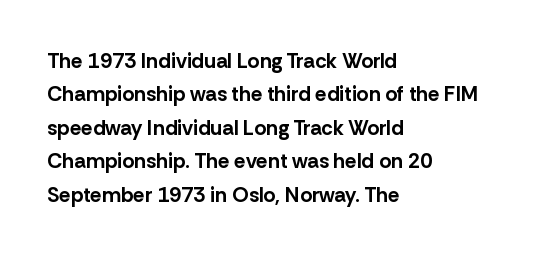
Q: Is the text bold? A: Yes.
Q: Is the text italic (slanted)? A: No, it is upright.
Q: Is the text underlined? A: No.
Q: How is the paragraph aligned? A: Left-aligned.
Q: Is the spacing between letters normal or unusually wide? A: Normal.
Q: Is the spacing between lines tight, normal or loose? A: Normal.
